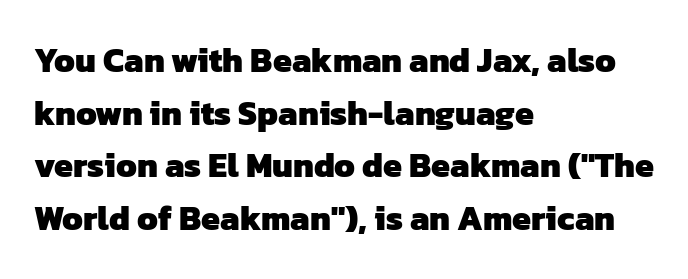
To sum up the face: it is a sans, with no serifs. Words float on clear page, feet unadorned. The rendering uses natural spacing where letterforms have individual widths. A full-strength bold gives these letters their thick strokes. Vertically, the passage feels balanced, rows spaced as you'd expect. Short note: letters normally spaced.
